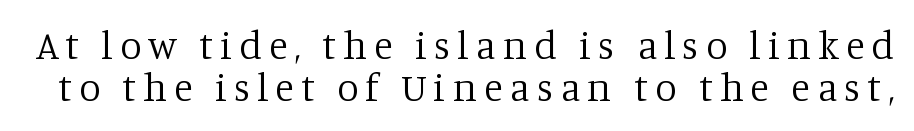
The lettering holds an erect, upright posture throughout. Interline gaps are noticeably narrow in this sample. Unmarked baselines from the first word to the last. Do the characters align in a grid? No, the font is proportional.
